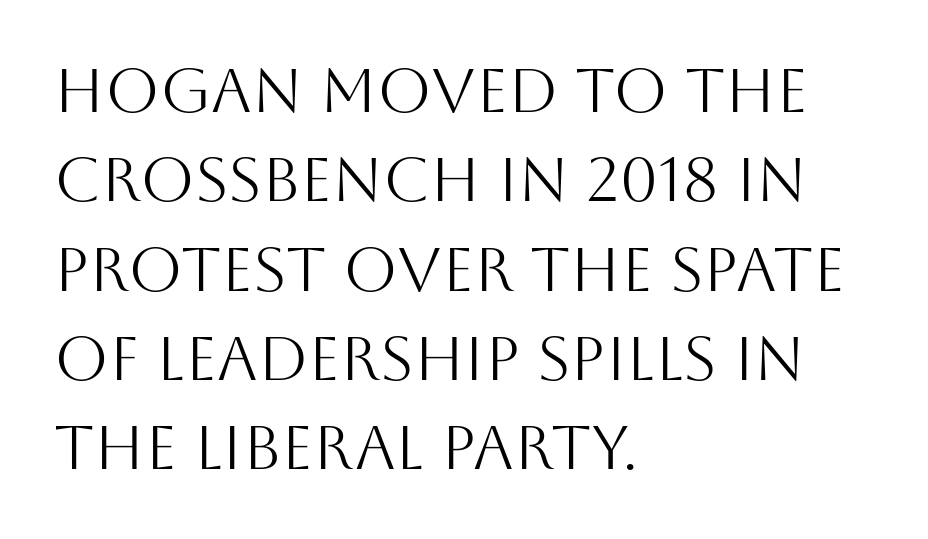
Q: Is the text bold? A: No.
Q: Is the text italic (slanted)? A: No, it is upright.
Q: Is the typeface a serif or a sans-serif typeface? A: Sans-serif.
Q: Is the text underlined? A: No.
Q: How is the paragraph aligned? A: Left-aligned.
Q: Is the spacing between letters normal or unusually wide? A: Normal.
Q: Is the spacing between lines tight, normal or loose? A: Normal.
Q: Width (condensed, normal, or wide)? A: Normal.
Q: Stroke contrast? A: Medium.
Q: x-height? A: Large.
Q: Monospaced? A: No.
